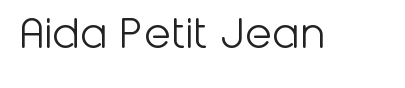
Ink coverage per letter is moderate at most. The glyphs are unaccompanied by any horizontal stroke below them. This is the regular roman posture of the typeface. Letter spacing: default.
